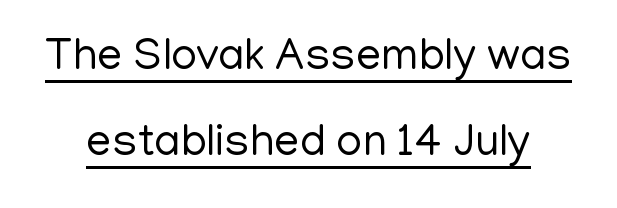
The image shows 45 px regular-weight sans-serif type, upright; set loose line spacing (1.91x), normal letter spacing, underlined; low stroke contrast and a medium x-height.
